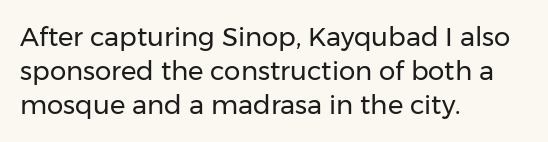
The image shows 26 px text type, upright; set left-aligned, normal line spacing (1.31x), normal letter spacing, not underlined.
